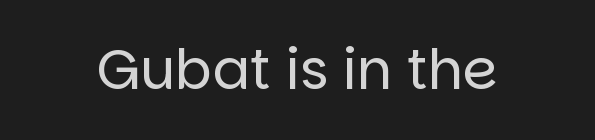
Q: Is the text bold? A: No.
Q: Is the text italic (slanted)? A: No, it is upright.
Q: Is the typeface a serif or a sans-serif typeface? A: Sans-serif.
Q: Is the text underlined? A: No.
Q: Is the spacing between letters normal or unusually wide? A: Normal.
Q: Width (condensed, normal, or wide)? A: Normal.
Q: Stroke contrast? A: Low.
Q: x-height? A: Large.
Q: Monospaced? A: No.
